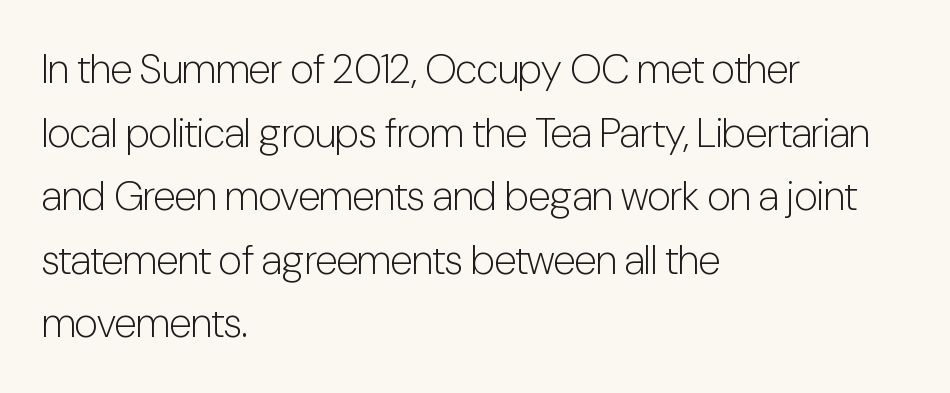
{"serif": "no", "italic": "no", "bold": "no", "weight": "light", "width": "condensed", "stroke_contrast": "low", "x_height": "medium", "monospaced": "no", "underline": "no", "align": "left", "line_spacing": "normal", "line_spacing_ratio": 1.55, "letter_spacing": "normal", "letter_spacing_em": 0.0, "glyph_px": 41}
